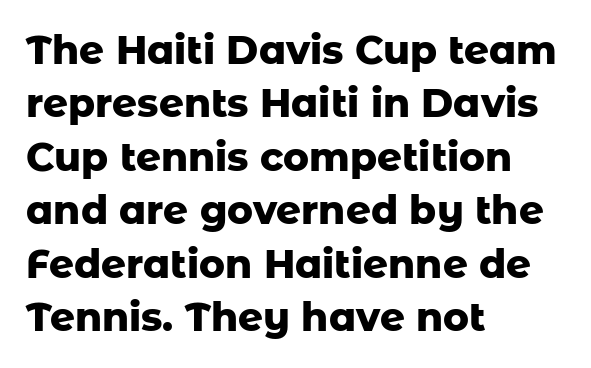
{"serif": "no", "italic": "no", "bold": "yes", "weight": "heavy", "width": "normal", "stroke_contrast": "low", "x_height": "medium", "monospaced": "no", "underline": "no", "align": "left", "line_spacing": "normal", "line_spacing_ratio": 1.37, "letter_spacing": "normal", "letter_spacing_em": 0.0, "glyph_px": 39}
